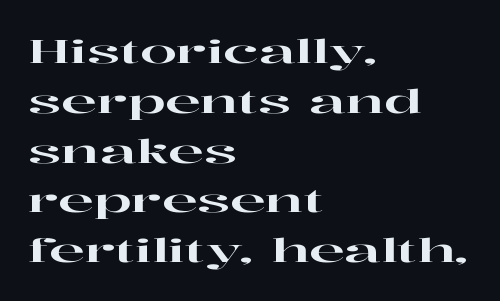
Does extra space separate the letters? No, they use regular spacing. Summary of vertical rhythm: regular, with standard interline spacing. Check under the words: just untouched page. Are there feet on the stems? There are — it's a serif.
